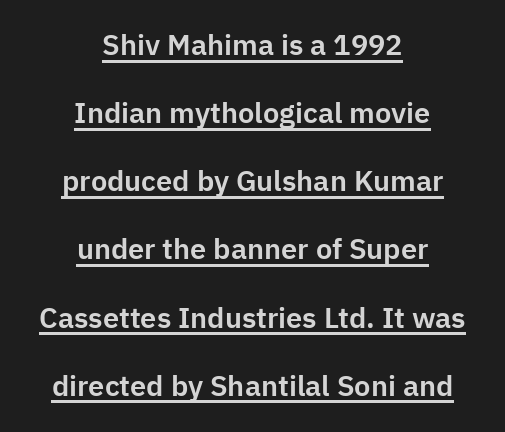
The image shows 29 px sans-serif type, upright; set centered, loose line spacing (2.35x), normal letter spacing, underlined; low stroke contrast and a medium x-height.
